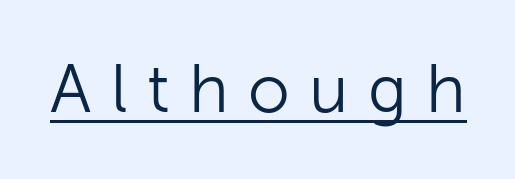
Q: Is the text bold? A: No.
Q: Is the text italic (slanted)? A: No, it is upright.
Q: Is the typeface a serif or a sans-serif typeface? A: Sans-serif.
Q: Is the text underlined? A: Yes.
Q: Is the spacing between letters normal or unusually wide? A: Unusually wide.
Q: Width (condensed, normal, or wide)? A: Normal.
Q: Stroke contrast? A: Low.
Q: x-height? A: Medium.
Q: Monospaced? A: No.
